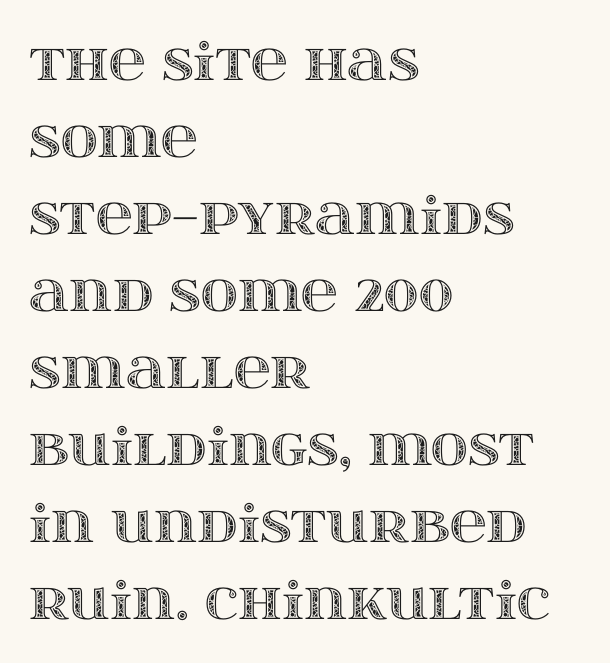
The image shows 51 px wide type, upright; set left-aligned, normal line spacing (1.51x), normal letter spacing, not underlined; a large x-height.
